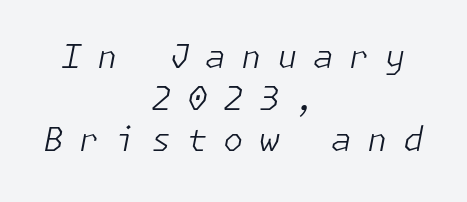
Vertical spacing — default. Each stroke keeps to a modest, everyday thickness or less. The typesetter chose a symmetrical, centered arrangement here. Designer's note — italics engaged. Descenders hang freely into open space. Someone cranked the tracking dial way up on this one.
